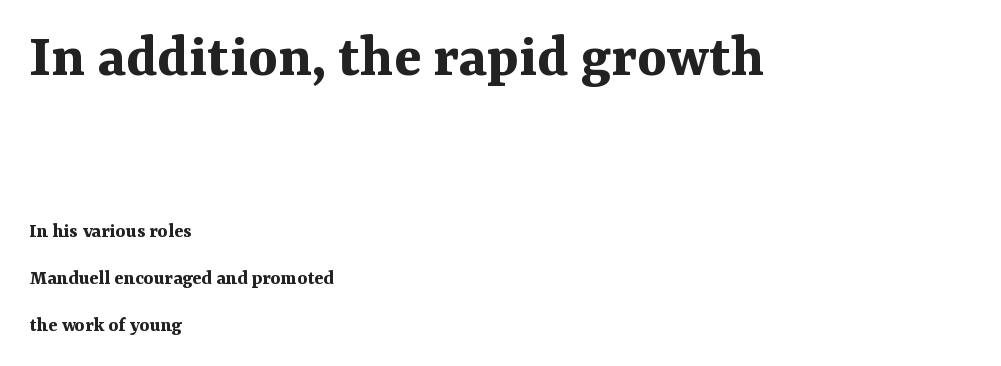
Q: Is the text bold? A: Yes.
Q: Is the text italic (slanted)? A: No, it is upright.
Q: Is the typeface a serif or a sans-serif typeface? A: Serif.
Q: Is the text underlined? A: No.
Q: How is the paragraph aligned? A: Left-aligned.
Q: Is the spacing between letters normal or unusually wide? A: Normal.
Q: Is the spacing between lines tight, normal or loose? A: Loose.
Q: Which block of text is set in a larger size, the first (top) or the second (bottom)? A: The first (top) one.
Q: Width (condensed, normal, or wide)? A: Normal.
Q: Stroke contrast? A: Medium.
Q: x-height? A: Medium.
Q: Monospaced? A: No.
